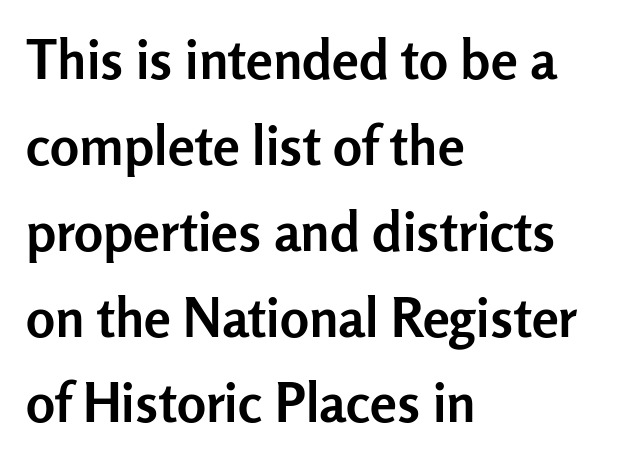
{"serif": "no", "italic": "no", "bold": "yes", "weight": "semibold", "width": "normal", "stroke_contrast": "low", "x_height": "medium", "monospaced": "no", "underline": "no", "align": "left", "line_spacing": "normal", "line_spacing_ratio": 1.59, "letter_spacing": "normal", "letter_spacing_em": 0.0, "glyph_px": 54}
